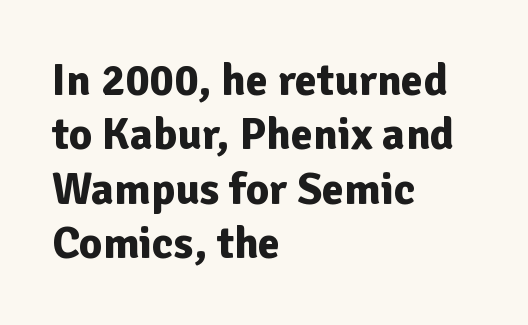
The image shows 45 px bold sans-serif type, upright; set left-aligned, line spacing 1.21x, normal letter spacing, not underlined; low stroke contrast and a medium x-height.
